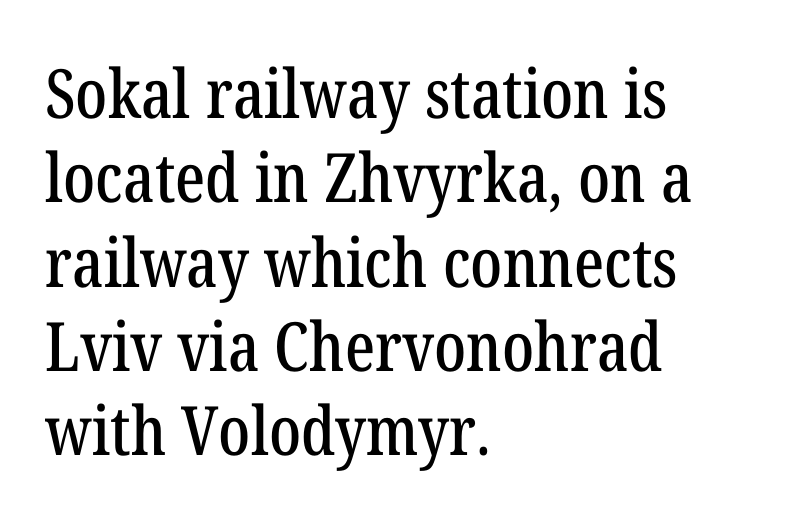
Q: Is the text italic (slanted)? A: No, it is upright.
Q: Is the typeface a serif or a sans-serif typeface? A: Serif.
Q: Is the text underlined? A: No.
Q: How is the paragraph aligned? A: Left-aligned.
Q: Is the spacing between letters normal or unusually wide? A: Normal.
Q: Width (condensed, normal, or wide)? A: Condensed.
Q: Stroke contrast? A: Low.
Q: x-height? A: Medium.
Q: Monospaced? A: No.
